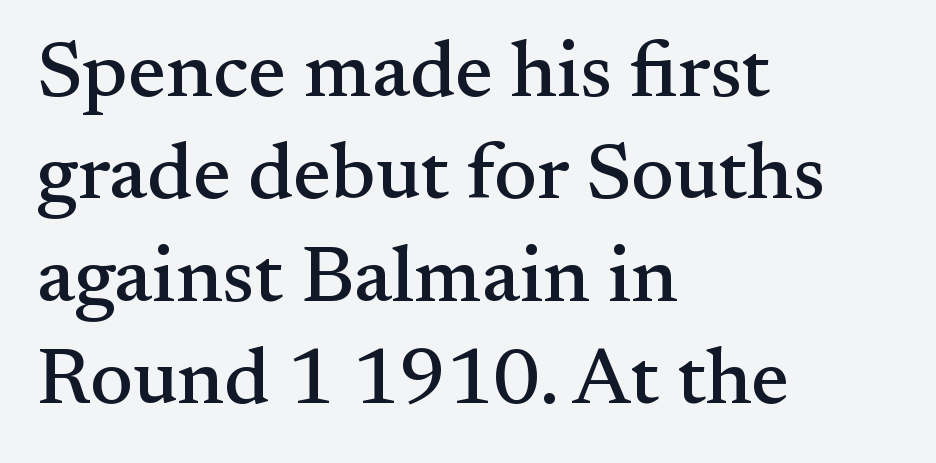
The image shows 80 px serif type, upright; set left-aligned, normal line spacing (1.28x), normal letter spacing, not underlined; medium stroke contrast and a small x-height.
